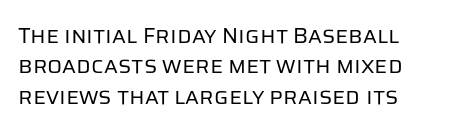
The image shows 22 px text type, upright; set left-aligned, normal line spacing (1.38x), normal letter spacing, not underlined.
